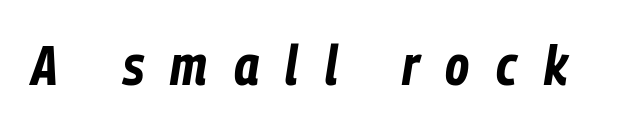
Plain, unruled lines of type. The whole block is typeset with a tilt. Bold? Absolutely — the strokes are thick and heavy. Is this a fixed-width face? No — the glyphs have proportional, varying widths.
